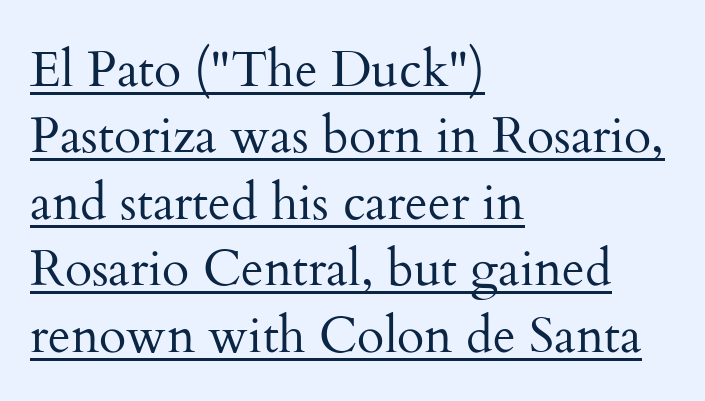
Short and long lines alike share a common starting point at left. Style check: upright. In designer terms, the underline attribute is active on this setting. The weight would be labelled regular, book, light, or lighter still.
